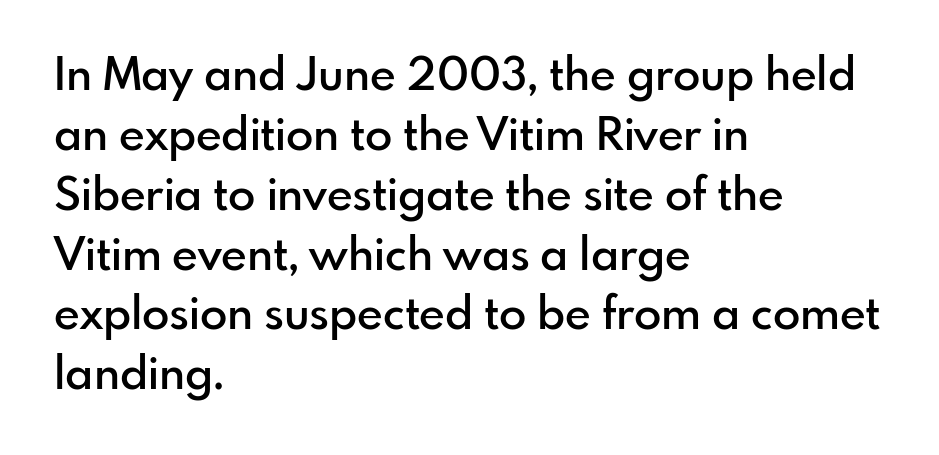
The image shows 45 px semibold sans-serif type, upright; set left-aligned, normal line spacing (1.33x), normal letter spacing, not underlined; low stroke contrast and a small x-height.
